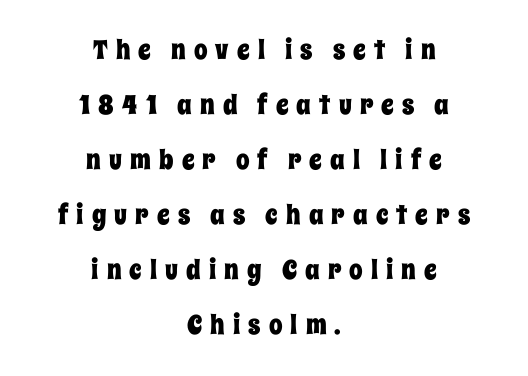
{"italic": "no", "underline": "no", "align": "center", "line_spacing": "loose", "line_spacing_ratio": 2.04, "letter_spacing": "wide", "letter_spacing_em": 0.3, "glyph_px": 27}
